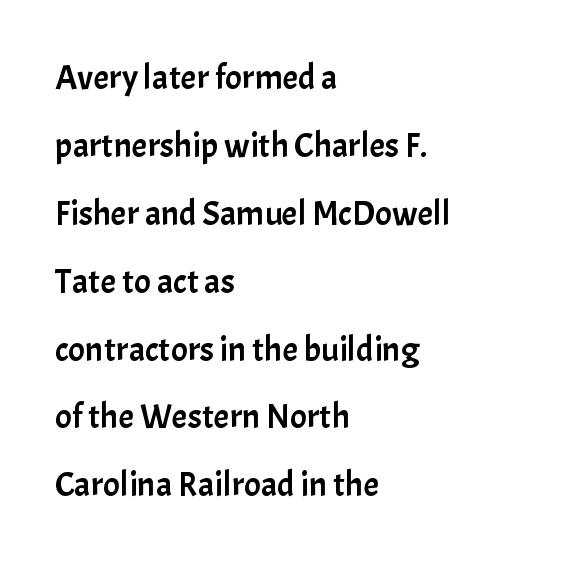
{"serif": "no", "italic": "no", "width": "normal", "stroke_contrast": "low", "x_height": "medium", "monospaced": "no", "underline": "no", "align": "left", "line_spacing": "loose", "line_spacing_ratio": 1.94, "letter_spacing": "normal", "letter_spacing_em": 0.0, "glyph_px": 35}
